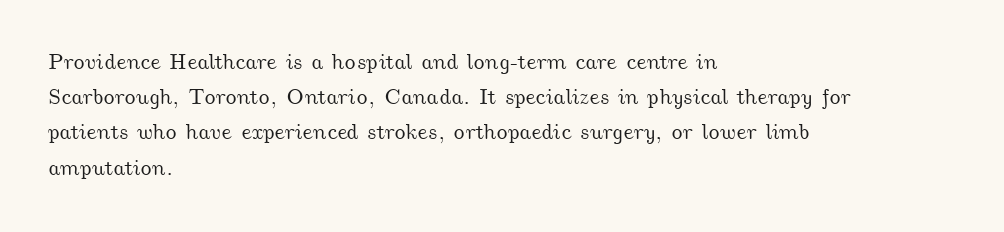
Default kerning and tracking; the words read as compact shapes. No word sits above an underline. This sample keeps an unexceptional amount of space between lines. Horizontal alignment here is leftward, the default for most running prose.
